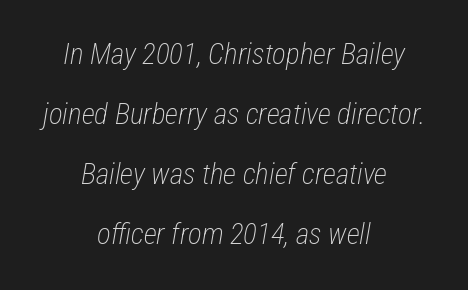
The image shows 29 px light, condensed type, italic (leaning right); set centered, loose line spacing (2.07x), normal letter spacing, not underlined; low stroke contrast and a medium x-height.
